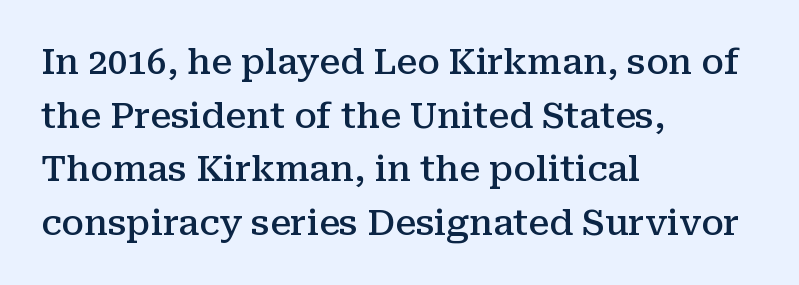
{"serif": "yes", "italic": "no", "bold": "semi", "weight": "semibold", "width": "normal", "stroke_contrast": "medium", "x_height": "medium", "monospaced": "no", "underline": "no", "align": "left", "line_spacing": "normal", "line_spacing_ratio": 1.53, "letter_spacing": "normal", "letter_spacing_em": 0.0, "glyph_px": 35}
